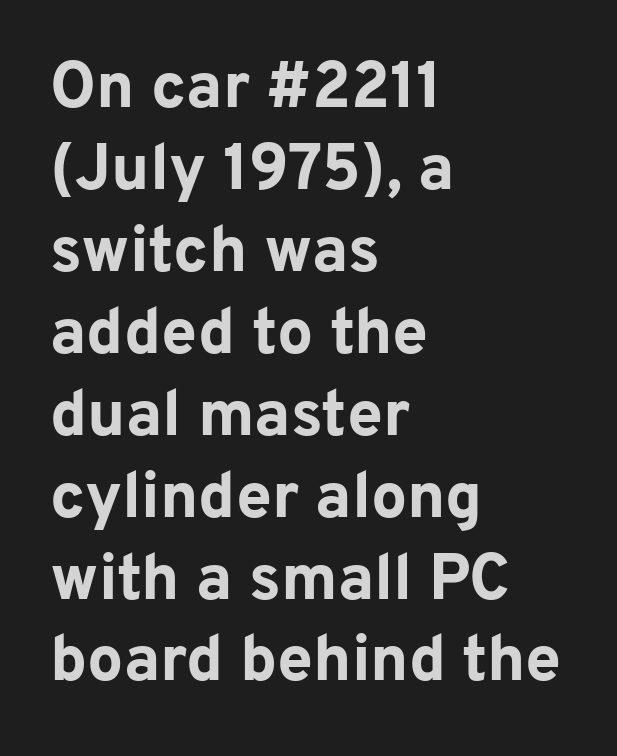
This sample has the flowing, uneven cadence of proportional lettering. The text was rendered using a sans face with plain stroke endings. Posture: upright roman. Heavy-handed strokes throughout: this text is bold. The lines are quadded left.
